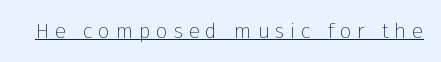
Q: Is the text bold? A: No.
Q: Is the text italic (slanted)? A: No, it is upright.
Q: Is the text underlined? A: Yes.
Q: Is the spacing between letters normal or unusually wide? A: Unusually wide.
